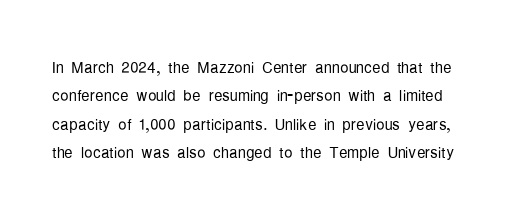
{"italic": "no", "bold": "no", "underline": "no", "line_spacing": "normal", "line_spacing_ratio": 1.35, "letter_spacing": "normal", "letter_spacing_em": 0.0, "glyph_px": 21}
